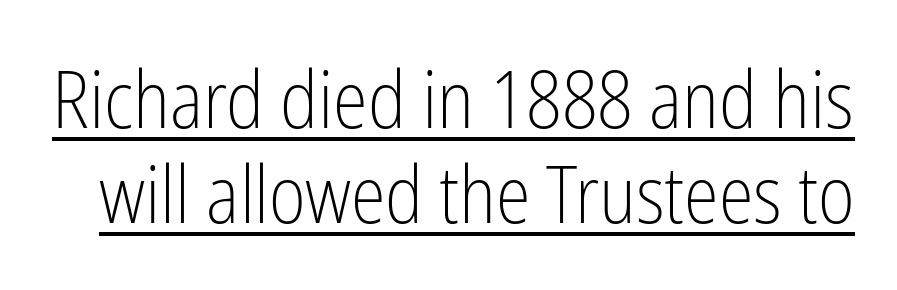
Every word sits above its own underline. These lines are composed in type without serifs. The typeface has the unassuming heft of standard copy or less. The letters stand upright; this is a roman face. Inter-character spacing is left at the font's built-in metrics.
